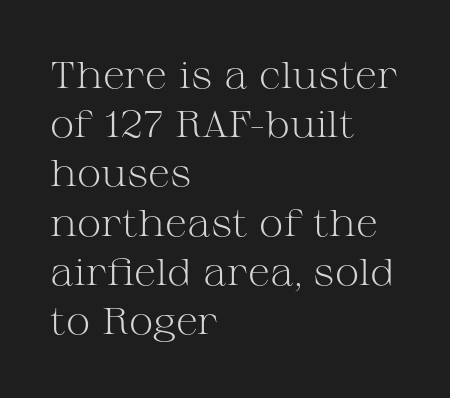
Stem width sits at or under what a default text font uses. The letterforms sit shoulder to shoulder at normal distance. This is roman type, the default non-slanted kind. Observe the serifs anchoring each vertical stroke in this sample. The text block is weighted toward the left margin, trailing off unevenly rightward.
